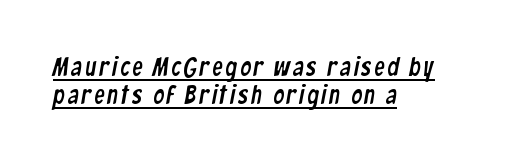
Q: Is the text underlined? A: Yes.
Q: How is the paragraph aligned? A: Left-aligned.
Q: Is the spacing between lines tight, normal or loose? A: Tight.
